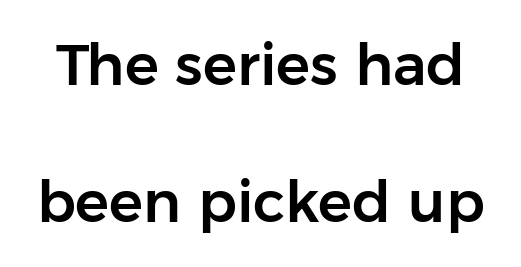
{"serif": "no", "italic": "no", "width": "normal", "stroke_contrast": "low", "x_height": "medium", "monospaced": "no", "underline": "no", "line_spacing": "loose", "line_spacing_ratio": 2.41, "letter_spacing": "normal", "letter_spacing_em": 0.0, "glyph_px": 57}
